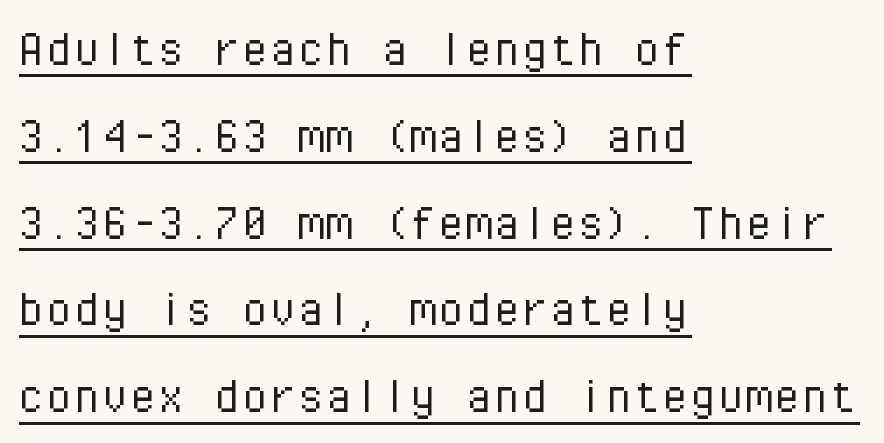
{"serif": "no", "italic": "no", "bold": "no", "weight": "light", "width": "normal", "stroke_contrast": "low", "x_height": "medium", "monospaced": "yes", "underline": "yes", "align": "left", "line_spacing": "normal", "line_spacing_ratio": 1.55, "letter_spacing": "normal", "letter_spacing_em": 0.0, "glyph_px": 56}
